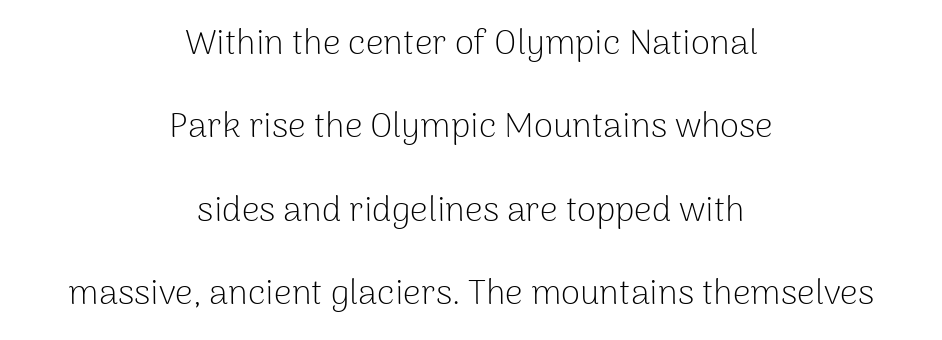
Q: Is the text bold? A: No.
Q: Is the text italic (slanted)? A: No, it is upright.
Q: Is the typeface a serif or a sans-serif typeface? A: Sans-serif.
Q: Is the text underlined? A: No.
Q: How is the paragraph aligned? A: Centered.
Q: Is the spacing between letters normal or unusually wide? A: Normal.
Q: Is the spacing between lines tight, normal or loose? A: Loose.
Q: Width (condensed, normal, or wide)? A: Normal.
Q: Stroke contrast? A: Low.
Q: x-height? A: Medium.
Q: Monospaced? A: No.
